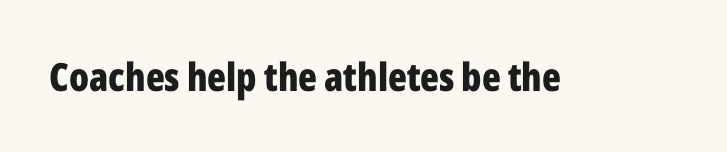
Q: Is the text bold? A: Yes.
Q: Is the text italic (slanted)? A: No, it is upright.
Q: Is the typeface a serif or a sans-serif typeface? A: Sans-serif.
Q: Is the text underlined? A: No.
Q: Is the spacing between letters normal or unusually wide? A: Normal.
Q: Width (condensed, normal, or wide)? A: Condensed.
Q: Stroke contrast? A: Low.
Q: x-height? A: Medium.
Q: Monospaced? A: No.
